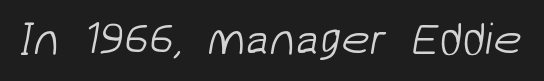
{"serif": "no", "bold": "no", "weight": "light", "width": "normal", "stroke_contrast": "low", "x_height": "medium", "monospaced": "no", "underline": "no", "letter_spacing": "normal", "letter_spacing_em": 0.0, "glyph_px": 46}
